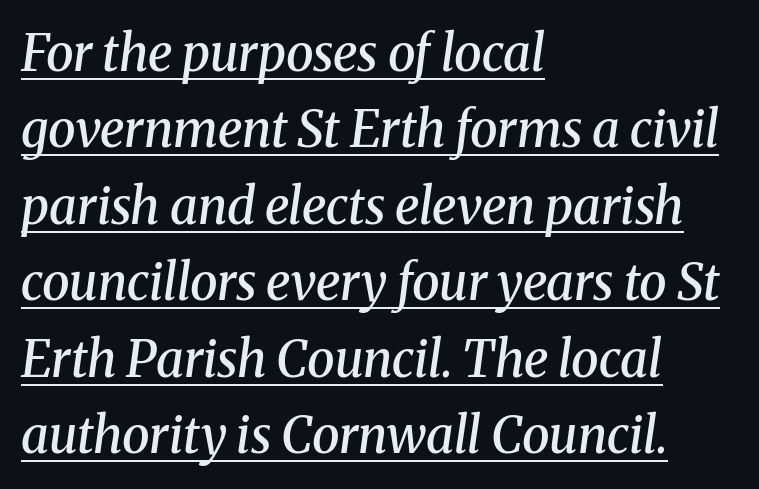
{"serif": "yes", "italic": "yes", "lean": "right", "slant_degrees": 8, "bold": "semi", "weight": "semibold", "width": "normal", "stroke_contrast": "medium", "x_height": "medium", "monospaced": "no", "underline": "yes", "align": "left", "line_spacing": "normal", "line_spacing_ratio": 1.53, "letter_spacing": "normal", "letter_spacing_em": 0.0, "glyph_px": 50}
